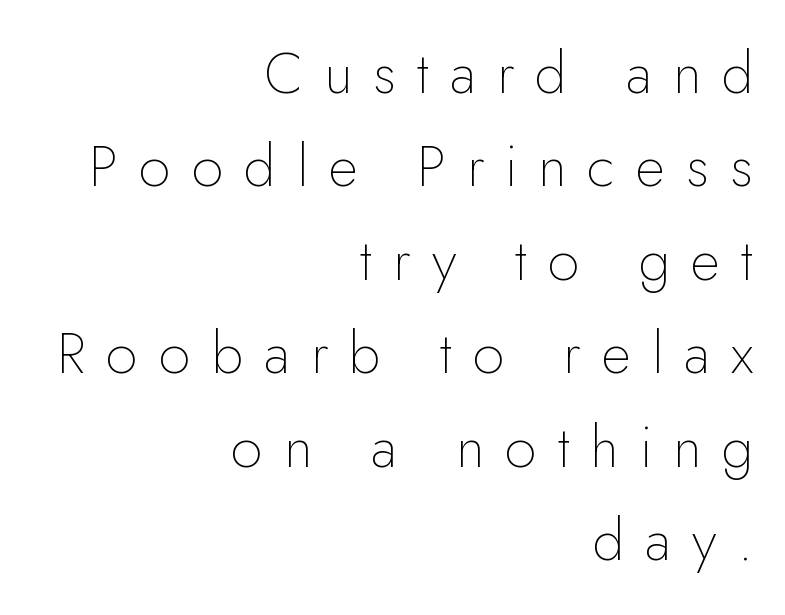
Q: Is the text bold? A: No.
Q: Is the text italic (slanted)? A: No, it is upright.
Q: Is the typeface a serif or a sans-serif typeface? A: Sans-serif.
Q: Is the text underlined? A: No.
Q: How is the paragraph aligned? A: Right-aligned.
Q: Is the spacing between letters normal or unusually wide? A: Unusually wide.
Q: Is the spacing between lines tight, normal or loose? A: Normal.
Q: Width (condensed, normal, or wide)? A: Normal.
Q: Stroke contrast? A: Low.
Q: x-height? A: Small.
Q: Monospaced? A: No.
